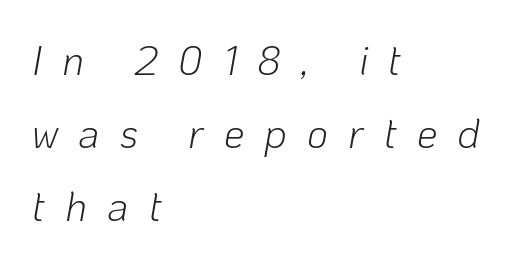
The image shows 41 px light type, italic (leaning right); set left-aligned, line spacing 1.78x, unusually wide letter spacing (+0.49 em), not underlined; low stroke contrast and a medium x-height.
